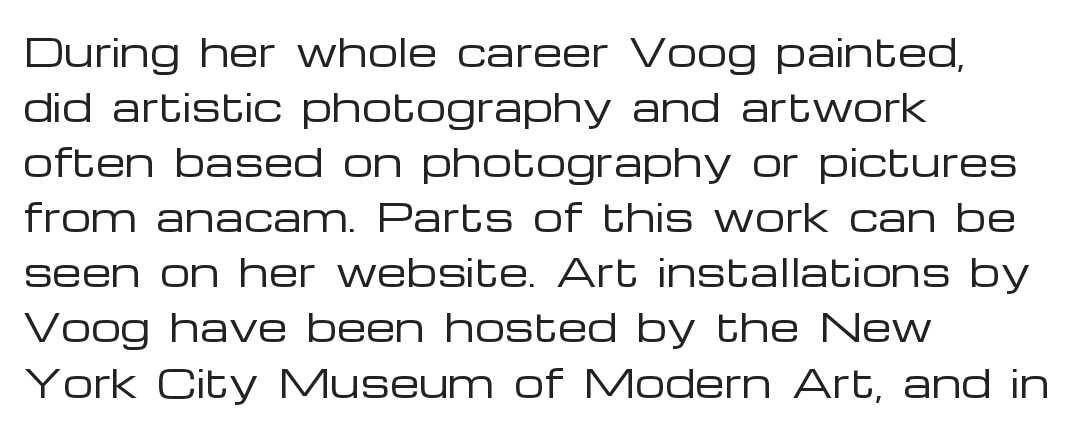
{"serif": "no", "italic": "no", "bold": "no", "weight": "regular", "width": "wide", "stroke_contrast": "low", "x_height": "medium", "monospaced": "no", "underline": "no", "align": "left", "line_spacing": "normal", "line_spacing_ratio": 1.45, "letter_spacing": "normal", "letter_spacing_em": 0.0, "glyph_px": 38}
